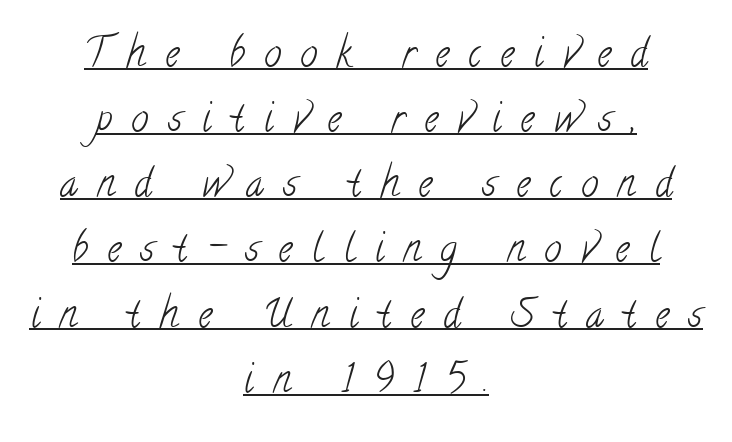
The image shows 39 px light, condensed serif type; set centered, normal line spacing (1.67x), unusually wide letter spacing (+0.5 em), underlined; low stroke contrast and a small x-height.
